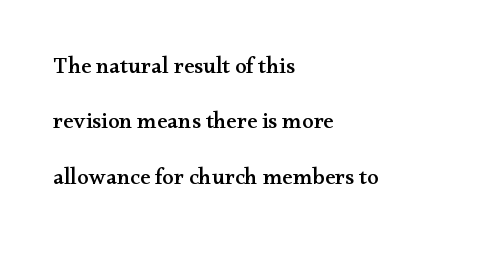
The image shows 23 px text type, upright; set left-aligned, loose line spacing (2.41x), normal letter spacing, not underlined.
